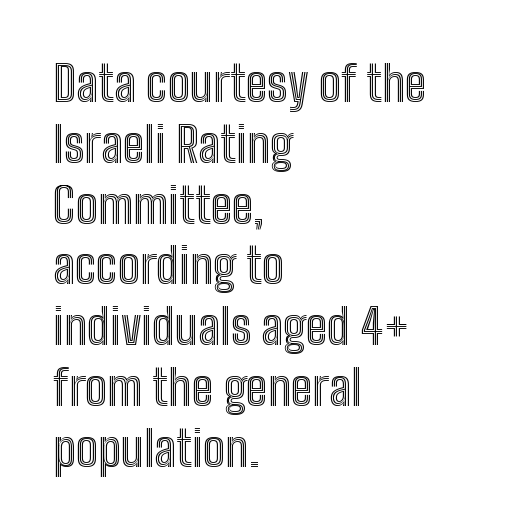
{"italic": "no", "width": "condensed", "x_height": "medium", "monospaced": "no", "underline": "no", "align": "left", "line_spacing_ratio": 1.24, "letter_spacing": "normal", "letter_spacing_em": 0.0, "glyph_px": 49}
